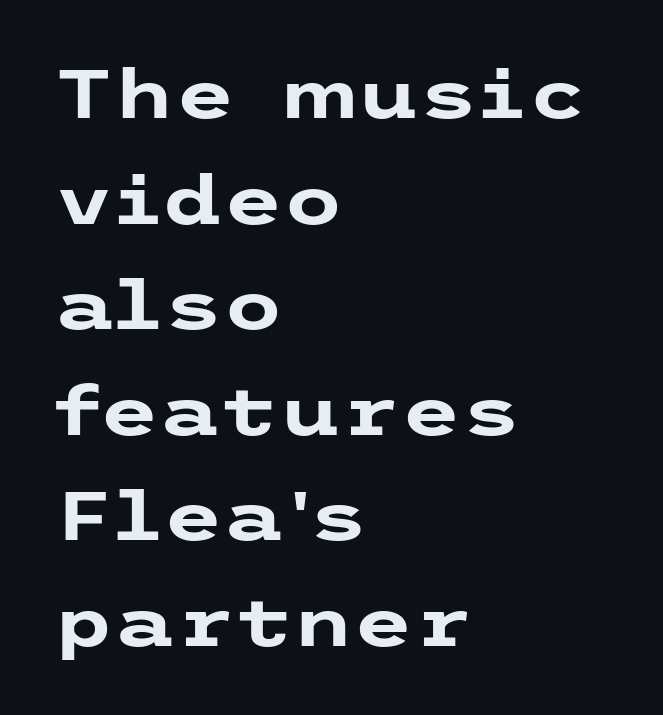
This sample uses an upright cut, with every glyph sitting square on the baseline. These lines keep a tight, regular rhythm from letter to letter. Line beginnings align vertically; line endings do not. Classification — sans serif. The passage shown is not underscored anywhere.
